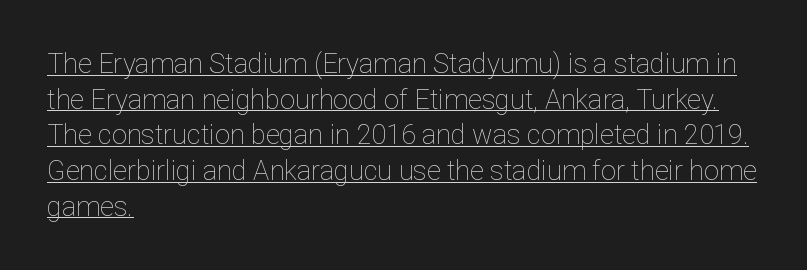
{"italic": "no", "bold": "no", "underline": "yes", "align": "left", "line_spacing": "normal", "line_spacing_ratio": 1.32, "letter_spacing": "normal", "letter_spacing_em": 0.0, "glyph_px": 27}
